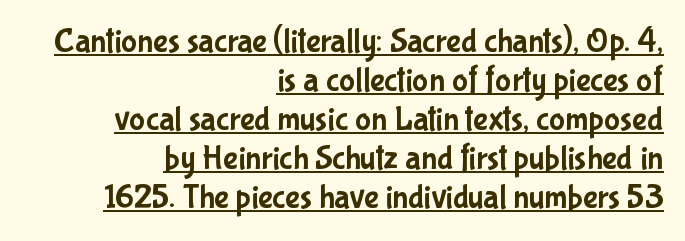
Q: Is the text italic (slanted)? A: No, it is upright.
Q: Is the typeface a serif or a sans-serif typeface? A: Sans-serif.
Q: Is the text underlined? A: Yes.
Q: How is the paragraph aligned? A: Right-aligned.
Q: Is the spacing between letters normal or unusually wide? A: Normal.
Q: Is the spacing between lines tight, normal or loose? A: Tight.
Q: Width (condensed, normal, or wide)? A: Condensed.
Q: Stroke contrast? A: Low.
Q: x-height? A: Medium.
Q: Monospaced? A: No.
